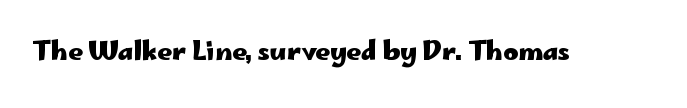
Underlining? Definitely not there. Strong, thick strokes mark this as bold type. This sample uses an upright cut, with every glyph sitting square on the baseline. A typesetter would call this zero additional tracking.
